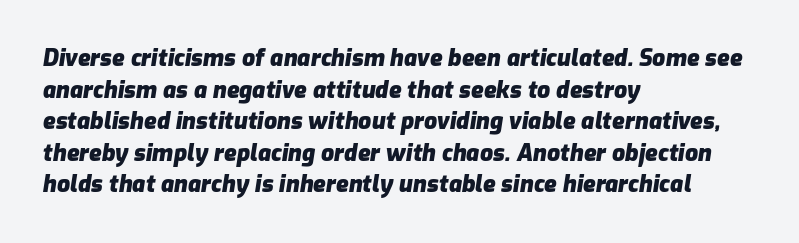
{"italic": "yes", "lean": "right", "slant_degrees": 9, "bold": "yes", "underline": "no", "align": "left", "line_spacing": "normal", "line_spacing_ratio": 1.37, "letter_spacing": "normal", "letter_spacing_em": 0.0, "glyph_px": 23}
